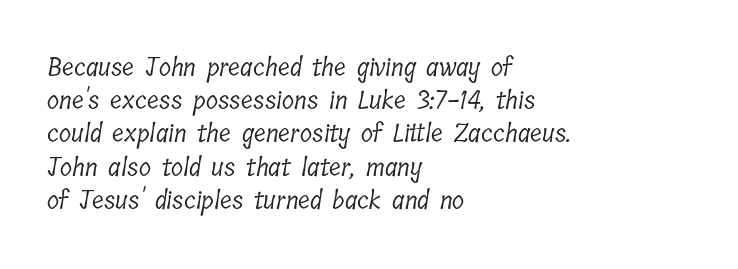
Q: Is the text bold? A: No.
Q: Is the text underlined? A: No.
Q: How is the paragraph aligned? A: Left-aligned.
Q: Is the spacing between letters normal or unusually wide? A: Normal.
Q: Is the spacing between lines tight, normal or loose? A: Normal.
